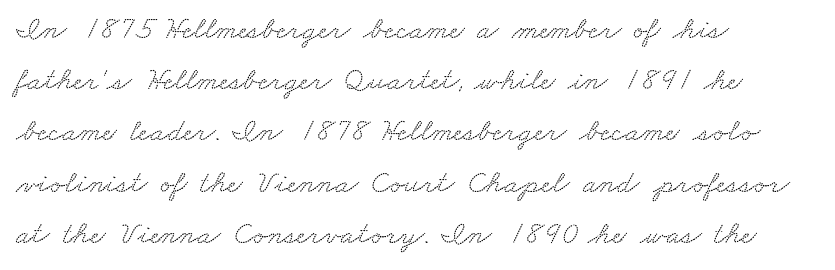
{"serif": "yes", "width": "wide", "stroke_contrast": "low", "x_height": "small", "monospaced": "no", "underline": "no", "align": "left", "line_spacing": "normal", "line_spacing_ratio": 1.6, "letter_spacing": "normal", "letter_spacing_em": 0.0, "glyph_px": 32}
